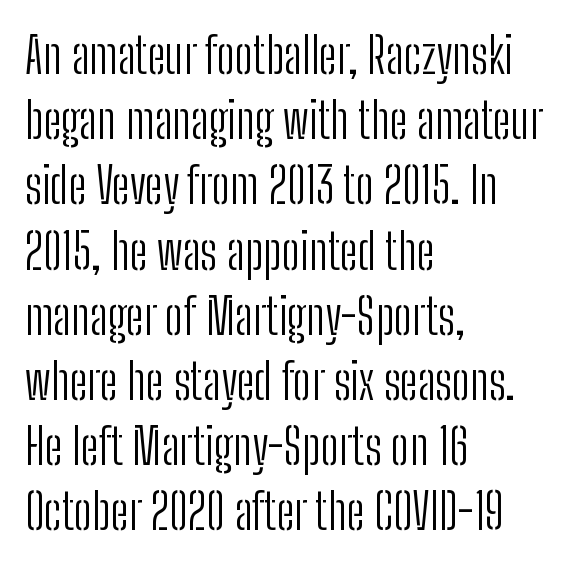
{"serif": "no", "italic": "no", "bold": "no", "weight": "light", "width": "condensed", "stroke_contrast": "low", "x_height": "medium", "monospaced": "no", "underline": "no", "align": "left", "line_spacing": "normal", "line_spacing_ratio": 1.33, "letter_spacing": "normal", "letter_spacing_em": 0.0, "glyph_px": 49}
